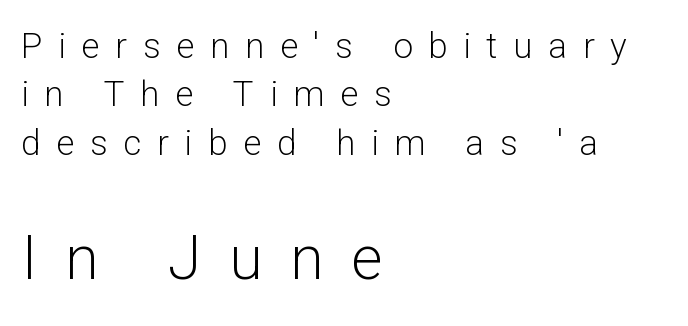
{"serif": "no", "italic": "no", "bold": "no", "weight": "light", "width": "normal", "stroke_contrast": "low", "x_height": "medium", "monospaced": "no", "underline": "no", "align": "left", "line_spacing": "normal", "line_spacing_ratio": 1.38, "letter_spacing": "wide", "letter_spacing_em": 0.45, "larger_block": "second", "size_ratio": 1.74, "glyph_px": 61}
